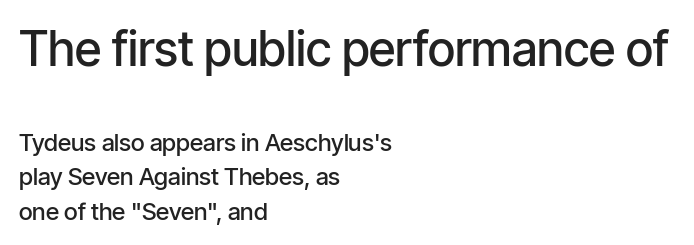
{"serif": "no", "italic": "no", "bold": "semi", "weight": "semibold", "width": "condensed", "stroke_contrast": "low", "x_height": "medium", "monospaced": "no", "underline": "no", "align": "left", "line_spacing": "normal", "line_spacing_ratio": 1.44, "letter_spacing": "normal", "letter_spacing_em": 0.0, "larger_block": "first", "size_ratio": 2.0, "glyph_px": 48}
